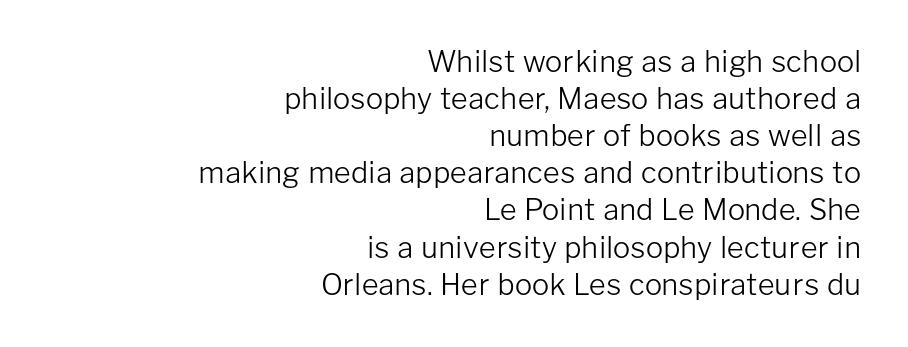
Q: Is the text bold? A: No.
Q: Is the text italic (slanted)? A: No, it is upright.
Q: Is the typeface a serif or a sans-serif typeface? A: Sans-serif.
Q: Is the text underlined? A: No.
Q: How is the paragraph aligned? A: Right-aligned.
Q: Is the spacing between letters normal or unusually wide? A: Normal.
Q: Is the spacing between lines tight, normal or loose? A: Normal.
Q: Width (condensed, normal, or wide)? A: Normal.
Q: Stroke contrast? A: Low.
Q: x-height? A: Medium.
Q: Monospaced? A: No.
